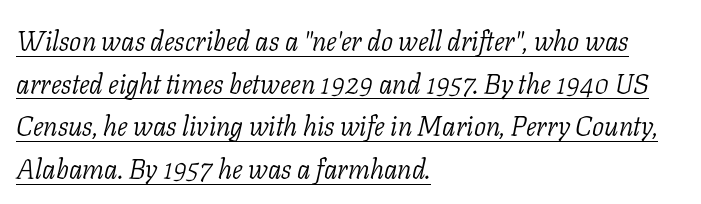
The image shows 27 px text type, italic (leaning right); set left-aligned, normal line spacing (1.58x), normal letter spacing, underlined.
